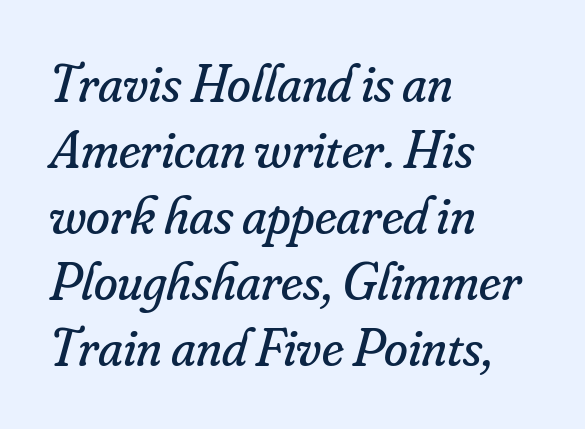
Q: Is the text bold? A: No.
Q: Is the text italic (slanted)? A: Yes, it leans right by about 16 degrees.
Q: Is the typeface a serif or a sans-serif typeface? A: Serif.
Q: Is the text underlined? A: No.
Q: How is the paragraph aligned? A: Left-aligned.
Q: Is the spacing between letters normal or unusually wide? A: Normal.
Q: Width (condensed, normal, or wide)? A: Normal.
Q: Stroke contrast? A: Low.
Q: x-height? A: Small.
Q: Monospaced? A: No.
